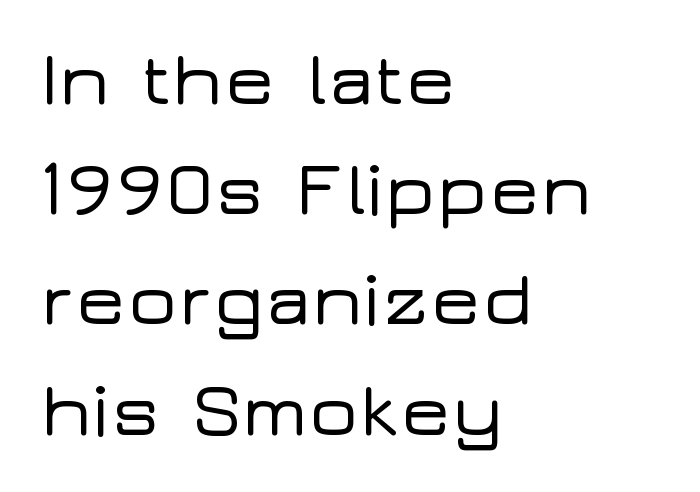
Q: Is the text italic (slanted)? A: No, it is upright.
Q: Is the typeface a serif or a sans-serif typeface? A: Sans-serif.
Q: Is the text underlined? A: No.
Q: How is the paragraph aligned? A: Left-aligned.
Q: Is the spacing between letters normal or unusually wide? A: Normal.
Q: Is the spacing between lines tight, normal or loose? A: Normal.
Q: Width (condensed, normal, or wide)? A: Wide.
Q: Stroke contrast? A: Low.
Q: x-height? A: Medium.
Q: Monospaced? A: No.
